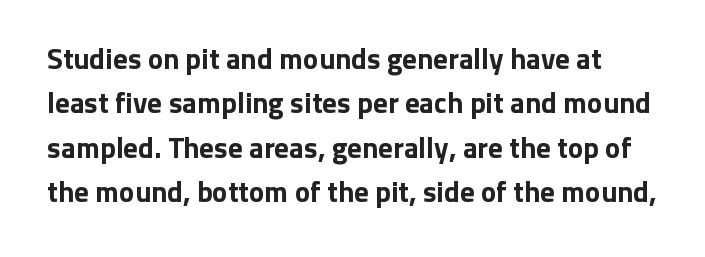
The image shows 29 px bold sans-serif type, upright; set normal line spacing (1.53x), normal letter spacing, not underlined; low stroke contrast and a medium x-height.
